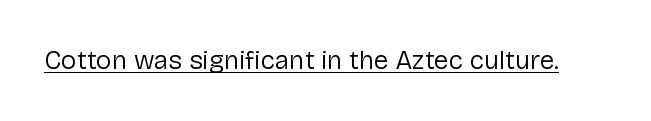
The image shows 26 px text type, upright; set normal letter spacing, underlined.
